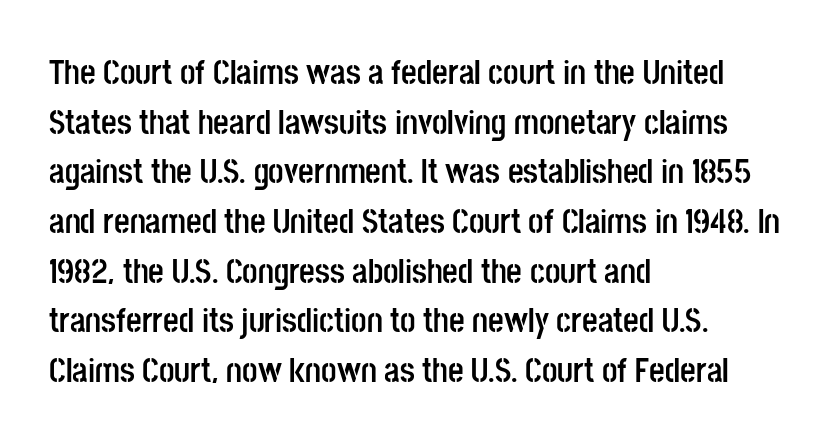
The specimen omits any rule beneath the text block's lines. Quick note: interline space is typical. The type family on display is of the sans-serif kind. A student would call this left alignment; a typographer would say flush left, rag right. This sample has the flowing, uneven cadence of proportional lettering. The rendering keeps characters at their native spacing.
